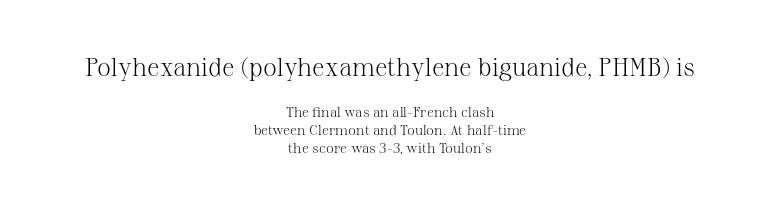
The image shows 25 px text type, upright; set centered, normal line spacing (1.29x), normal letter spacing, not underlined; the first (top) block is 1.79x larger.
